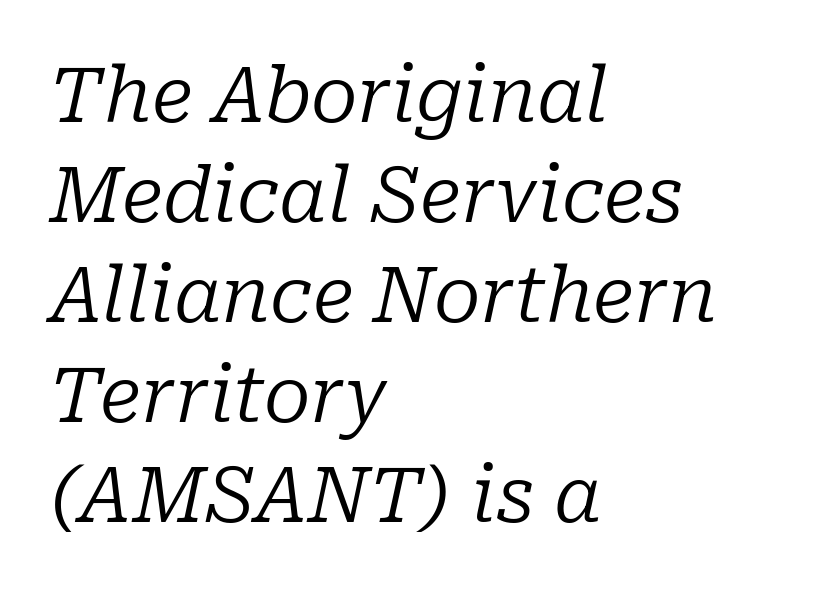
{"serif": "yes", "italic": "yes", "lean": "right", "slant_degrees": 10, "bold": "no", "weight": "regular", "width": "normal", "stroke_contrast": "low", "x_height": "medium", "monospaced": "no", "underline": "no", "align": "left", "line_spacing": "normal", "line_spacing_ratio": 1.3, "letter_spacing": "normal", "letter_spacing_em": 0.0, "glyph_px": 77}
